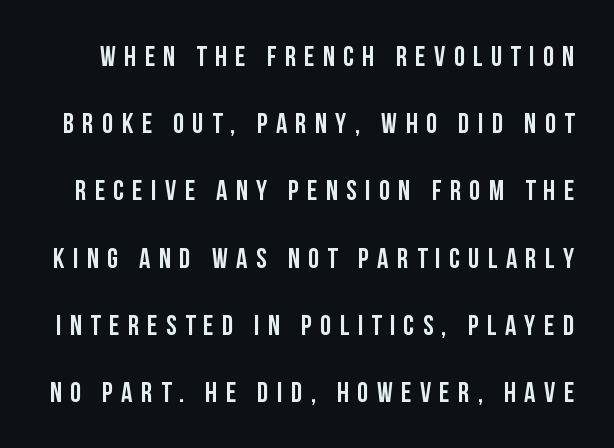
{"serif": "no", "italic": "no", "width": "condensed", "stroke_contrast": "low", "x_height": "large", "monospaced": "no", "underline": "no", "line_spacing": "loose", "line_spacing_ratio": 2.4, "letter_spacing": "wide", "letter_spacing_em": 0.3, "glyph_px": 28}
